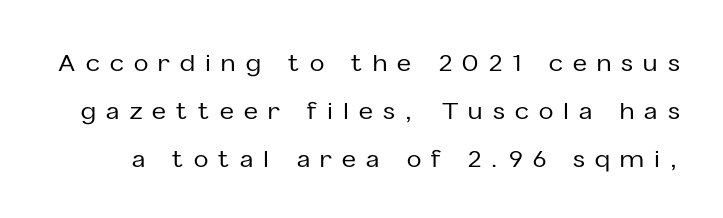
{"italic": "no", "underline": "no", "line_spacing": "loose", "line_spacing_ratio": 1.99, "letter_spacing": "wide", "letter_spacing_em": 0.43, "glyph_px": 24}
